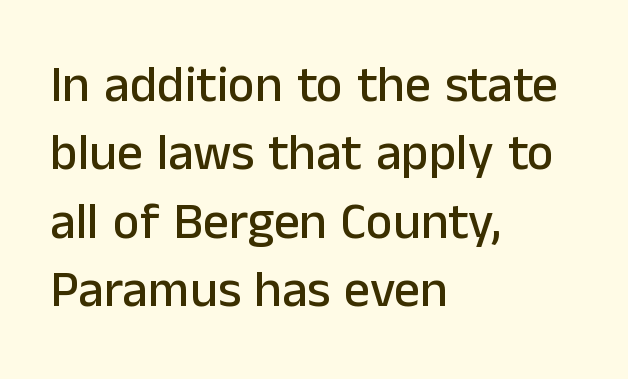
Q: Is the text italic (slanted)? A: No, it is upright.
Q: Is the typeface a serif or a sans-serif typeface? A: Sans-serif.
Q: Is the text underlined? A: No.
Q: How is the paragraph aligned? A: Left-aligned.
Q: Is the spacing between letters normal or unusually wide? A: Normal.
Q: Is the spacing between lines tight, normal or loose? A: Normal.
Q: Width (condensed, normal, or wide)? A: Normal.
Q: Stroke contrast? A: Low.
Q: x-height? A: Medium.
Q: Monospaced? A: No.
